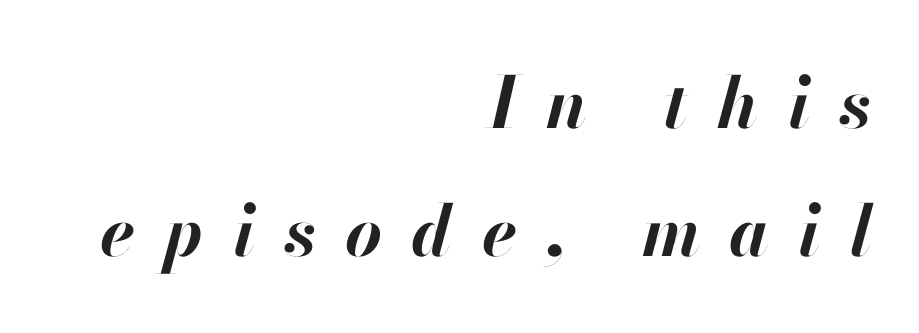
Letter spacing: wide. The paragraph has a hard right edge and a soft left edge. Pretty heavy lettering here — definitely bold. The axis of the letterforms is tilted away from vertical.
